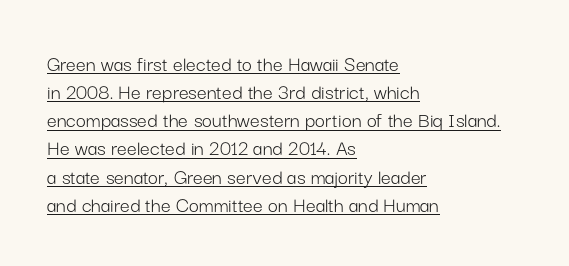
Q: Is the text bold? A: No.
Q: Is the text italic (slanted)? A: No, it is upright.
Q: Is the text underlined? A: Yes.
Q: How is the paragraph aligned? A: Left-aligned.
Q: Is the spacing between letters normal or unusually wide? A: Normal.
Q: Is the spacing between lines tight, normal or loose? A: Normal.
